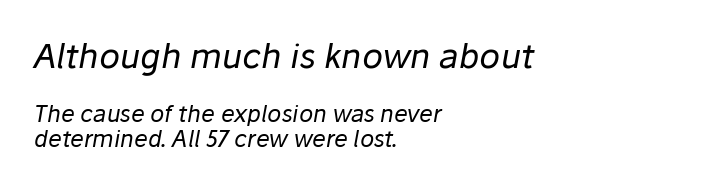
Q: Is the text bold? A: No.
Q: Is the text italic (slanted)? A: Yes, it leans right by about 10 degrees.
Q: Is the text underlined? A: No.
Q: How is the paragraph aligned? A: Left-aligned.
Q: Is the spacing between letters normal or unusually wide? A: Normal.
Q: Is the spacing between lines tight, normal or loose? A: Tight.
Q: Which block of text is set in a larger size, the first (top) or the second (bottom)? A: The first (top) one.
Q: Width (condensed, normal, or wide)? A: Normal.
Q: Stroke contrast? A: Low.
Q: x-height? A: Medium.
Q: Monospaced? A: No.
